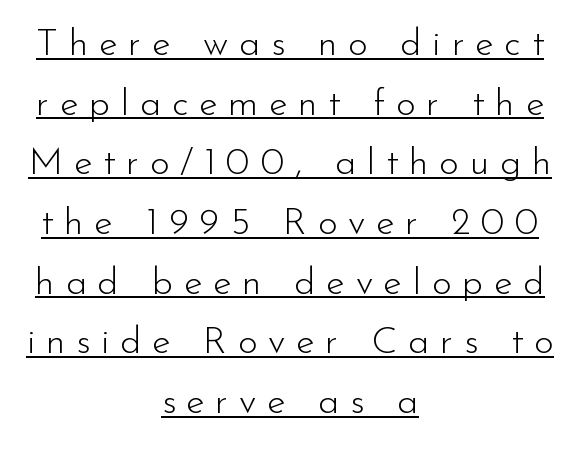
Q: Is the text bold? A: No.
Q: Is the text italic (slanted)? A: No, it is upright.
Q: Is the typeface a serif or a sans-serif typeface? A: Sans-serif.
Q: Is the text underlined? A: Yes.
Q: How is the paragraph aligned? A: Centered.
Q: Is the spacing between letters normal or unusually wide? A: Unusually wide.
Q: Is the spacing between lines tight, normal or loose? A: Normal.
Q: Width (condensed, normal, or wide)? A: Normal.
Q: Stroke contrast? A: Low.
Q: x-height? A: Small.
Q: Monospaced? A: No.
